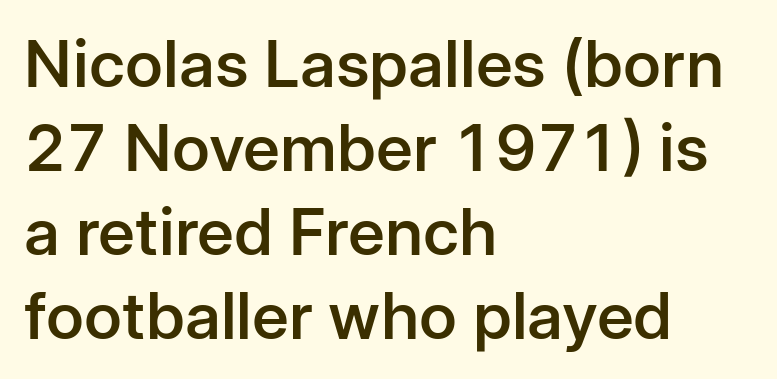
Q: Is the text bold? A: Semi-bold.
Q: Is the text italic (slanted)? A: No, it is upright.
Q: Is the typeface a serif or a sans-serif typeface? A: Sans-serif.
Q: Is the text underlined? A: No.
Q: How is the paragraph aligned? A: Left-aligned.
Q: Is the spacing between letters normal or unusually wide? A: Normal.
Q: Is the spacing between lines tight, normal or loose? A: Normal.
Q: Width (condensed, normal, or wide)? A: Normal.
Q: Stroke contrast? A: Low.
Q: x-height? A: Medium.
Q: Monospaced? A: No.
